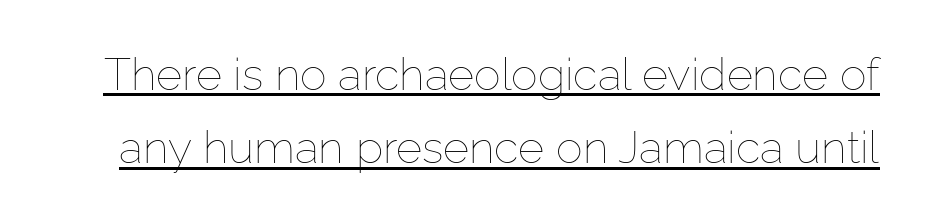
Q: Is the text bold? A: No.
Q: Is the text italic (slanted)? A: No, it is upright.
Q: Is the text underlined? A: Yes.
Q: Is the spacing between letters normal or unusually wide? A: Normal.
Q: Is the spacing between lines tight, normal or loose? A: Normal.
Q: Width (condensed, normal, or wide)? A: Normal.
Q: Stroke contrast? A: Low.
Q: x-height? A: Medium.
Q: Monospaced? A: No.
